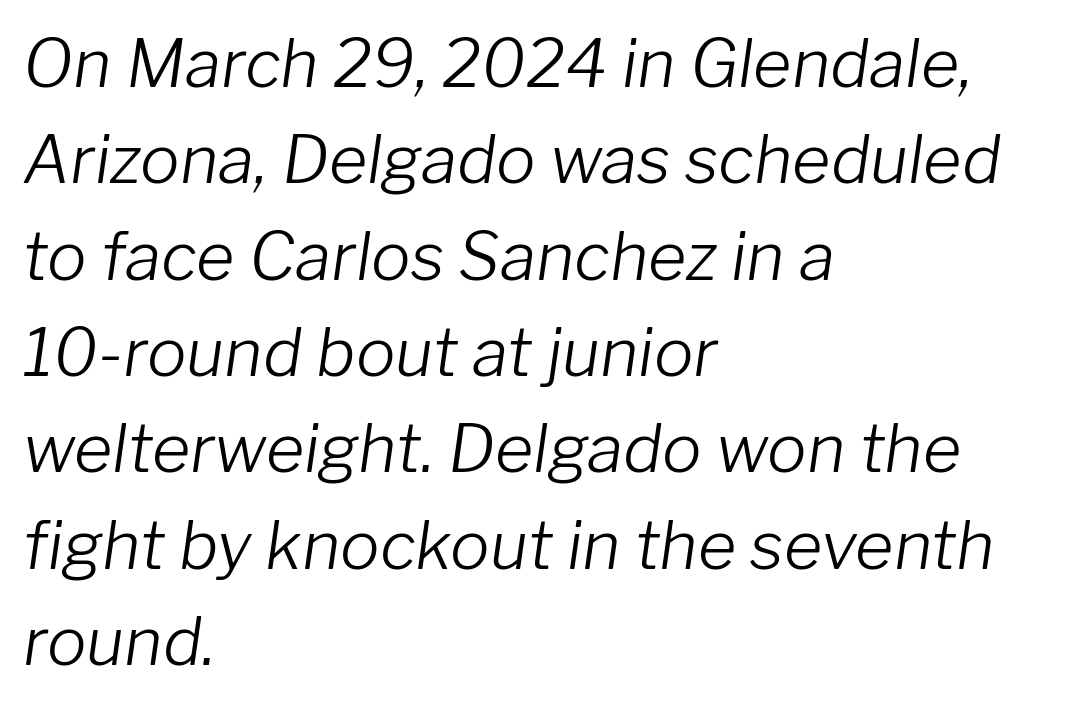
{"italic": "yes", "lean": "right", "slant_degrees": 8, "bold": "no", "weight": "light", "width": "normal", "stroke_contrast": "low", "x_height": "medium", "monospaced": "no", "underline": "no", "align": "left", "line_spacing": "normal", "line_spacing_ratio": 1.46, "letter_spacing": "normal", "letter_spacing_em": 0.0, "glyph_px": 66}
